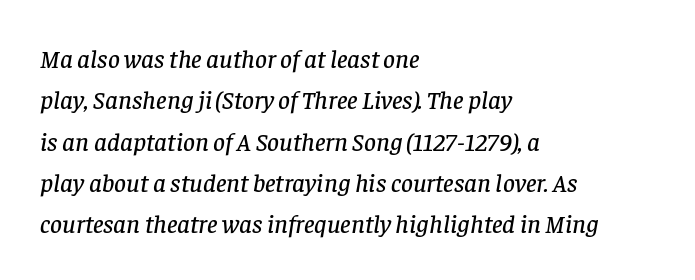
Q: Is the text italic (slanted)? A: Yes, it leans right by about 8 degrees.
Q: Is the text underlined? A: No.
Q: How is the paragraph aligned? A: Left-aligned.
Q: Is the spacing between letters normal or unusually wide? A: Normal.
Q: Is the spacing between lines tight, normal or loose? A: Normal.
